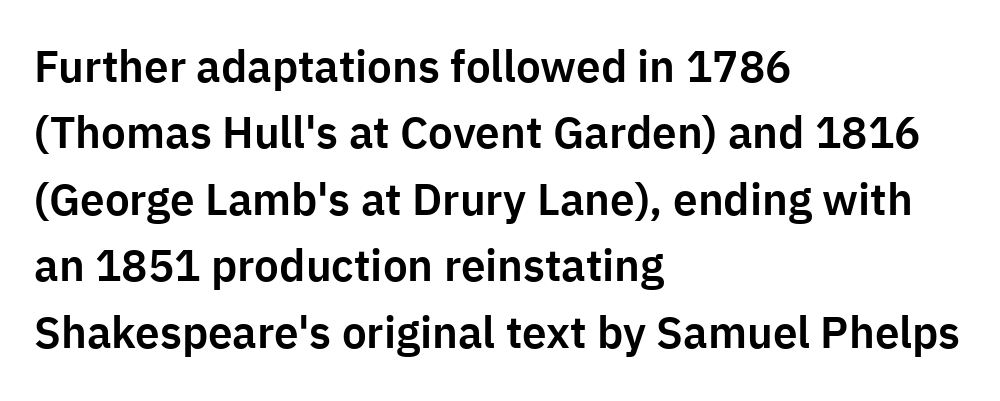
Bare-footed words on every line. Note the varied advance widths — an 'i' is clearly narrower than an 'm'. This is sans-serif lettering, the kind often seen on screens and signage. The rendering keeps characters at their native spacing.
